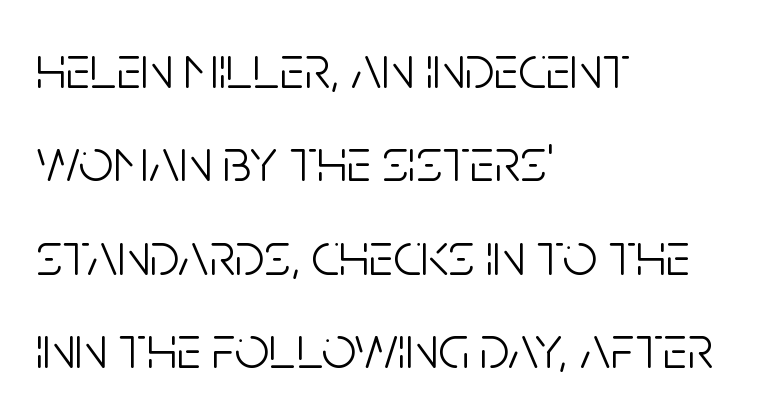
The image shows 61 px light, condensed sans-serif type, upright; set left-aligned, normal line spacing (1.53x), normal letter spacing, not underlined; low stroke contrast and a large x-height.
